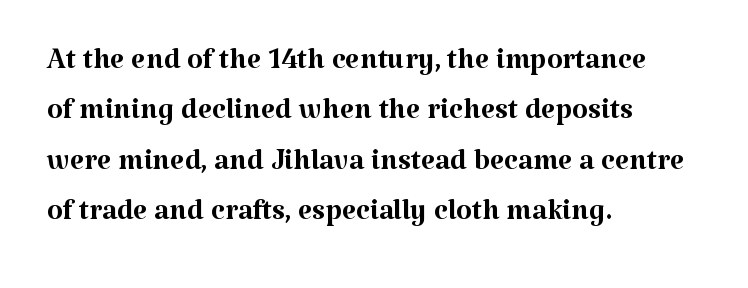
Q: Is the text bold? A: No.
Q: Is the text italic (slanted)? A: No, it is upright.
Q: Is the typeface a serif or a sans-serif typeface? A: Serif.
Q: Is the text underlined? A: No.
Q: How is the paragraph aligned? A: Left-aligned.
Q: Is the spacing between letters normal or unusually wide? A: Normal.
Q: Width (condensed, normal, or wide)? A: Normal.
Q: Stroke contrast? A: Medium.
Q: x-height? A: Medium.
Q: Monospaced? A: No.
